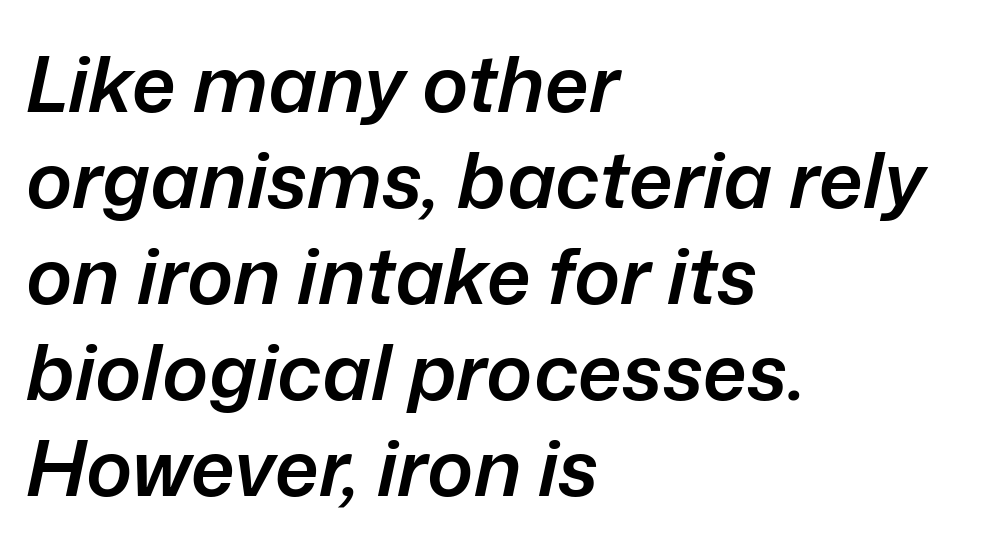
{"italic": "yes", "lean": "right", "slant_degrees": 12, "bold": "semi", "weight": "semibold", "width": "normal", "stroke_contrast": "low", "x_height": "medium", "monospaced": "no", "underline": "no", "align": "left", "line_spacing_ratio": 1.23, "letter_spacing": "normal", "letter_spacing_em": 0.0, "glyph_px": 78}
